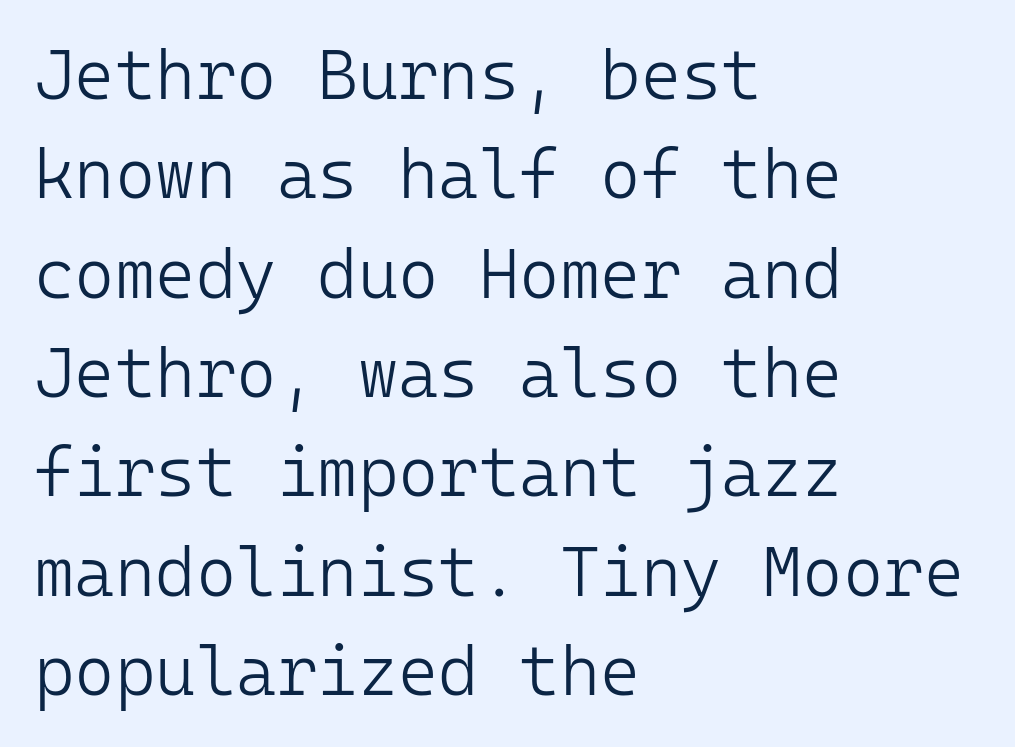
Q: Is the text bold? A: No.
Q: Is the text italic (slanted)? A: No, it is upright.
Q: Is the typeface a serif or a sans-serif typeface? A: Sans-serif.
Q: Is the text underlined? A: No.
Q: How is the paragraph aligned? A: Left-aligned.
Q: Is the spacing between letters normal or unusually wide? A: Normal.
Q: Is the spacing between lines tight, normal or loose? A: Normal.
Q: Width (condensed, normal, or wide)? A: Normal.
Q: Stroke contrast? A: Low.
Q: x-height? A: Medium.
Q: Monospaced? A: Yes.
